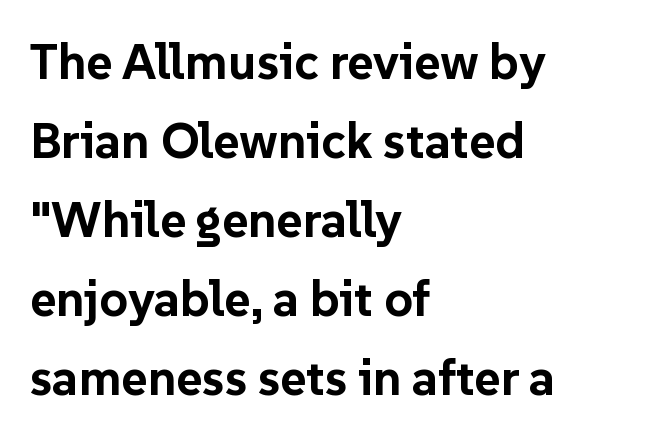
Strong, thick strokes mark this as bold type. This rendering uses left alignment, leaving the right contour irregular. Interline gaps are of average width in this sample. Glance below the letters and you will spot only blank space. The face used here is proportionally spaced, like ordinary book or web type. Standard letterfit; no display-style spreading of the glyphs.
